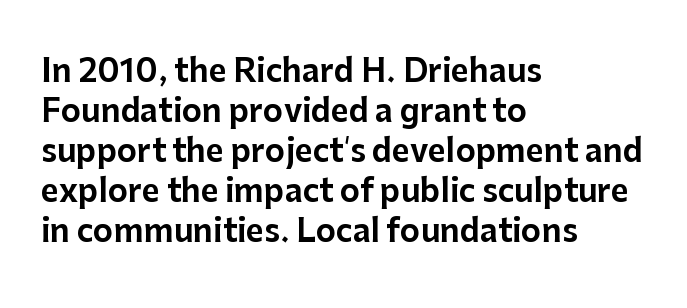
Q: Is the text italic (slanted)? A: No, it is upright.
Q: Is the typeface a serif or a sans-serif typeface? A: Sans-serif.
Q: Is the text underlined? A: No.
Q: How is the paragraph aligned? A: Left-aligned.
Q: Is the spacing between letters normal or unusually wide? A: Normal.
Q: Is the spacing between lines tight, normal or loose? A: Normal.
Q: Width (condensed, normal, or wide)? A: Normal.
Q: Stroke contrast? A: Low.
Q: x-height? A: Medium.
Q: Monospaced? A: No.
